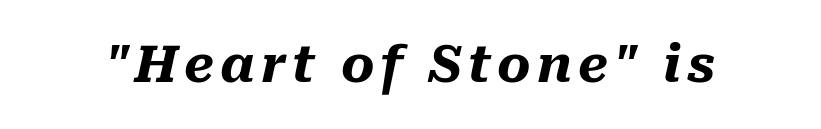
The image shows 51 px heavy type, italic (leaning right); set not underlined; medium stroke contrast and a medium x-height.
